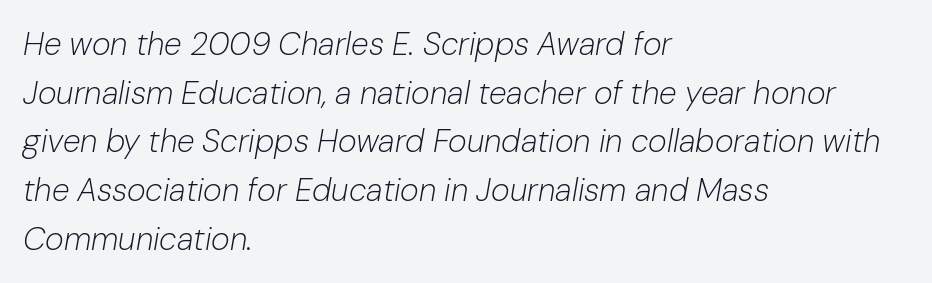
{"italic": "yes", "lean": "right", "slant_degrees": 10, "bold": "no", "weight": "light", "width": "normal", "stroke_contrast": "low", "x_height": "medium", "monospaced": "no", "underline": "no", "align": "left", "line_spacing": "normal", "line_spacing_ratio": 1.52, "letter_spacing": "normal", "letter_spacing_em": 0.0, "glyph_px": 32}
